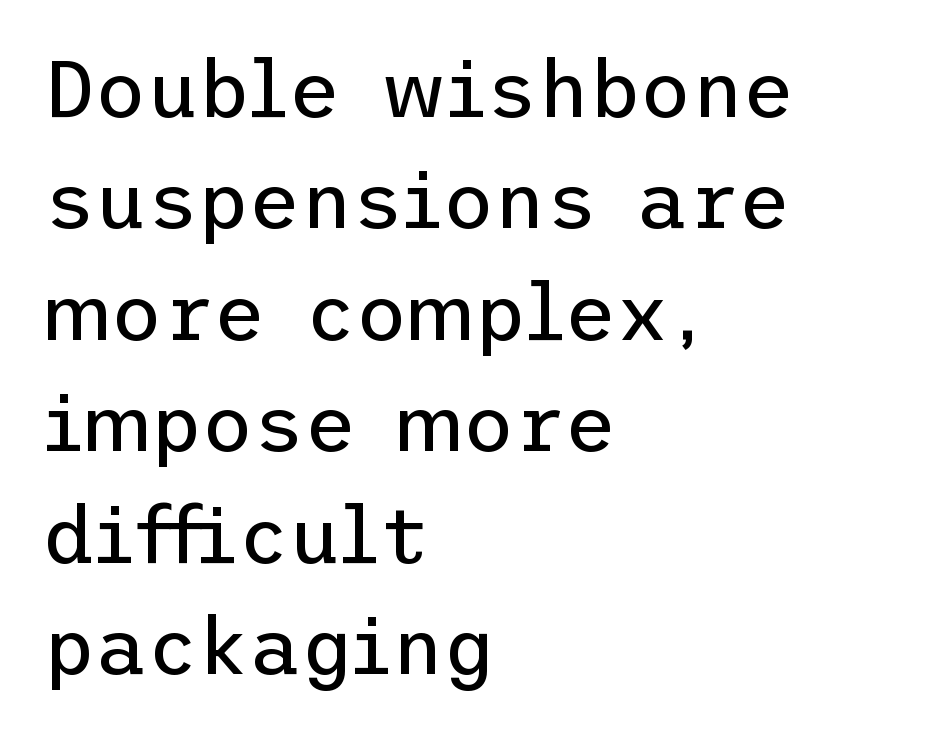
The image shows 79 px regular-weight sans-serif type, upright; set left-aligned, normal line spacing (1.41x), normal letter spacing, not underlined; low stroke contrast and a medium x-height.
